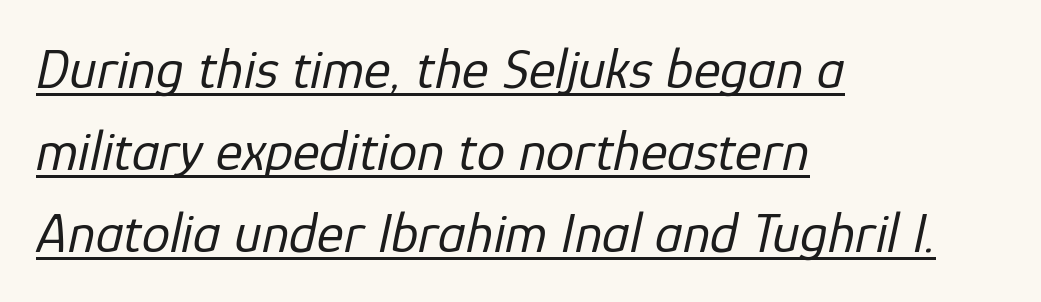
{"italic": "yes", "lean": "right", "slant_degrees": 12, "bold": "no", "weight": "regular", "width": "normal", "stroke_contrast": "low", "x_height": "medium", "monospaced": "no", "underline": "yes", "align": "left", "line_spacing": "normal", "line_spacing_ratio": 1.44, "letter_spacing": "normal", "letter_spacing_em": 0.0, "glyph_px": 57}
